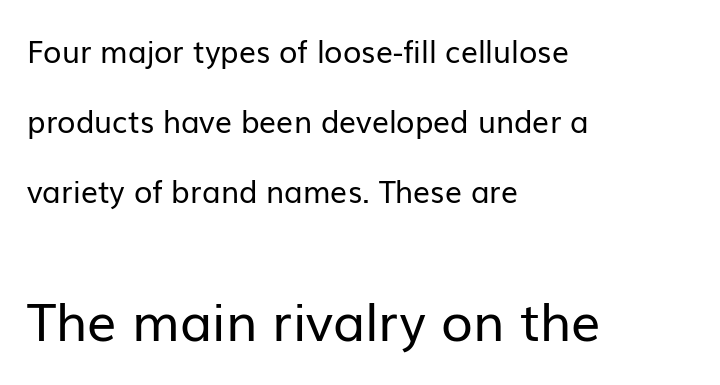
The typeface has the unassuming heft of standard copy or less. One-word summary of the alignment: left. Character widths vary here, with narrow letters taking less room than wide ones. The letters stand upright; this is a roman face.
